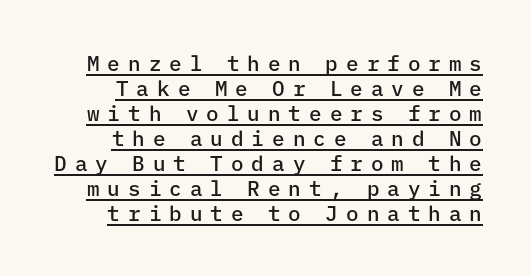
{"italic": "no", "bold": "semi", "underline": "yes", "line_spacing_ratio": 1.19, "letter_spacing": "wide", "letter_spacing_em": 0.38, "glyph_px": 21}
